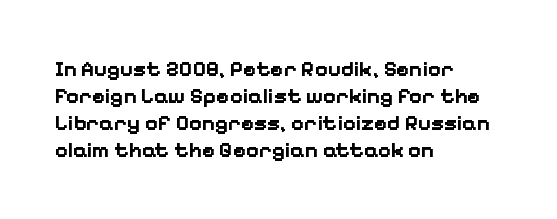
Q: Is the text bold? A: Yes.
Q: Is the text italic (slanted)? A: No, it is upright.
Q: Is the text underlined? A: No.
Q: How is the paragraph aligned? A: Left-aligned.
Q: Is the spacing between letters normal or unusually wide? A: Normal.
